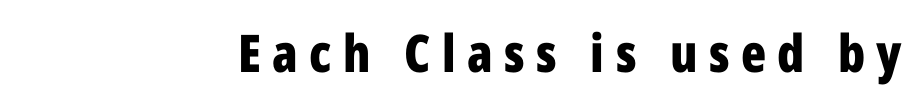
The image shows 52 px bold, condensed sans-serif type, upright; set right-aligned, unusually wide letter spacing (+0.22 em), not underlined; low stroke contrast and a medium x-height.
